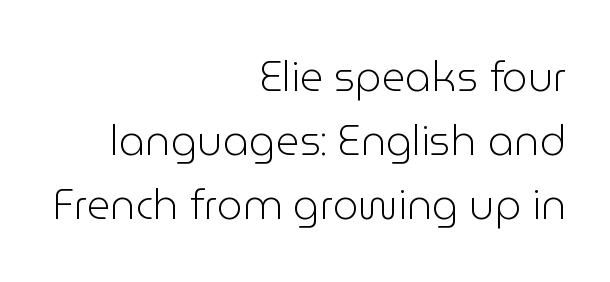
{"serif": "no", "italic": "no", "bold": "no", "weight": "light", "width": "normal", "stroke_contrast": "low", "x_height": "medium", "monospaced": "no", "underline": "no", "align": "right", "line_spacing": "normal", "line_spacing_ratio": 1.56, "letter_spacing": "normal", "letter_spacing_em": 0.0, "glyph_px": 41}
